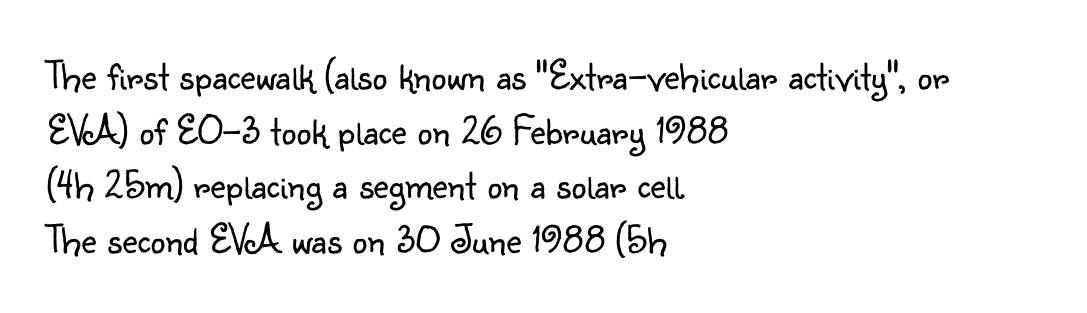
The image shows 42 px light sans-serif type, upright; set left-aligned, normal line spacing (1.3x), normal letter spacing, not underlined; low stroke contrast and a small x-height.
